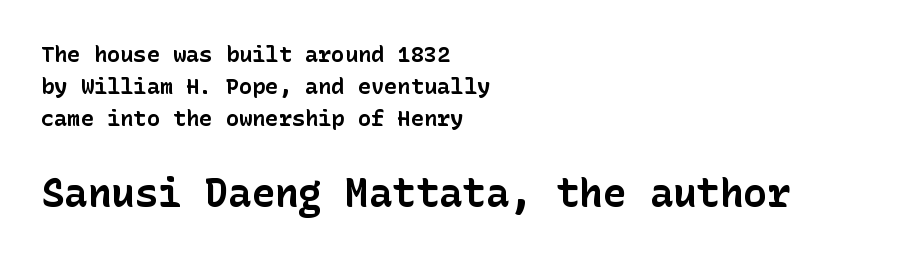
{"serif": "no", "italic": "no", "bold": "yes", "weight": "bold", "width": "normal", "stroke_contrast": "low", "x_height": "medium", "underline": "no", "align": "left", "line_spacing": "normal", "line_spacing_ratio": 1.46, "letter_spacing": "normal", "letter_spacing_em": 0.0, "larger_block": "second", "size_ratio": 1.77, "glyph_px": 39}
